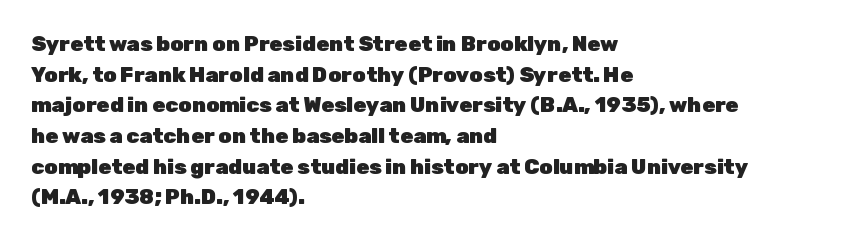
Glyph-to-glyph distance matches everyday printed text. If you drew a line through each stem, it would be perfectly vertical. Horizontal bands of white between lines are of average thickness. Type without underlining. The glyphs have the mass of a bold cut.
